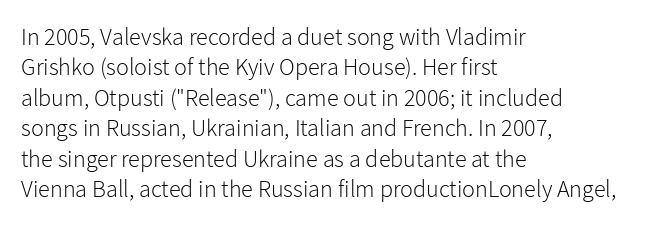
The type sits square on the baseline with zero lean. Only glyphs here, with clear space below each row. This sample is left-justified, so line endings fall wherever the words run out. Nothing unusual about the tracking: characters are spaced as the font intends. No extra ink here — the face is not bold.
